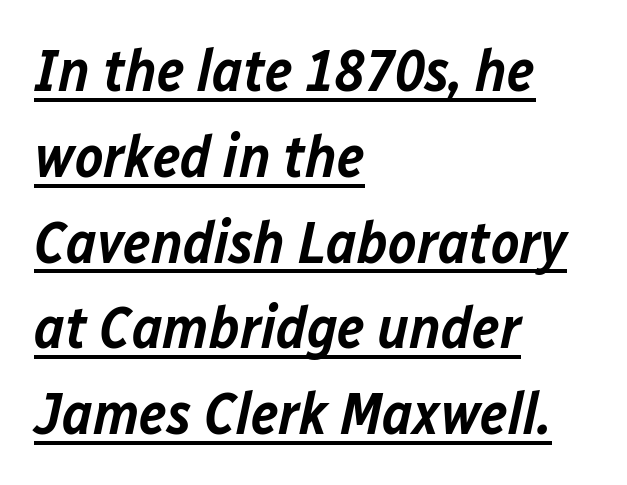
Every row of glyphs begins at an identical x-position on the left. Tracking here is standard; glyphs follow each other at the usual distance. If you measured baseline to baseline, you'd find a middling distance. How heavy is the stroke? Medium-heavy — a semibold, shy of bold. Somebody hit Ctrl+U on this one — the words are underlined. Is this a fixed-width face? No — the glyphs have proportional, varying widths.
